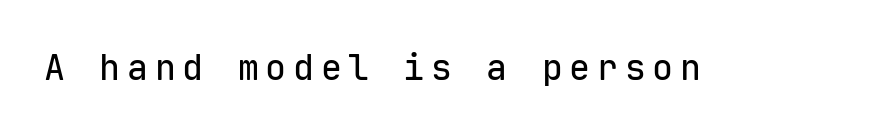
The image shows 35 px sans-serif type, upright, monospaced; set not underlined; low stroke contrast and a medium x-height.
